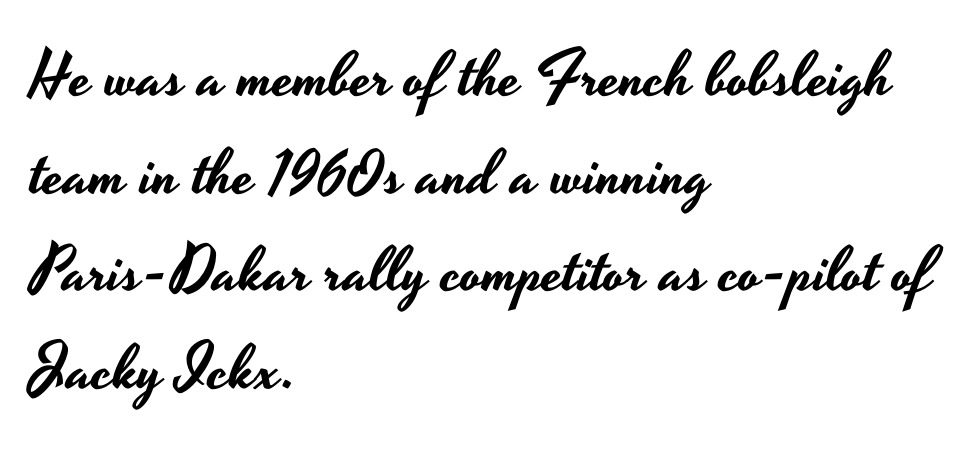
The image shows 63 px wide sans-serif type; set left-aligned, normal line spacing (1.55x), normal letter spacing, not underlined; low stroke contrast and a small x-height.
